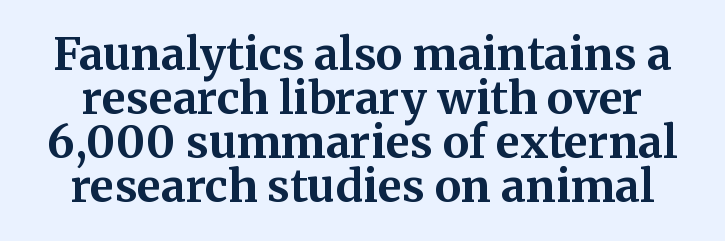
Beneath every word, the page is bare. The letters stand upright; this is a roman face. Does the weight exceed regular? Yes, all the way to bold. Leading is clearly below the norm, producing a dense column. The characters display serif detailing at their extremities. Do the characters align in a grid? No, the font is proportional.
